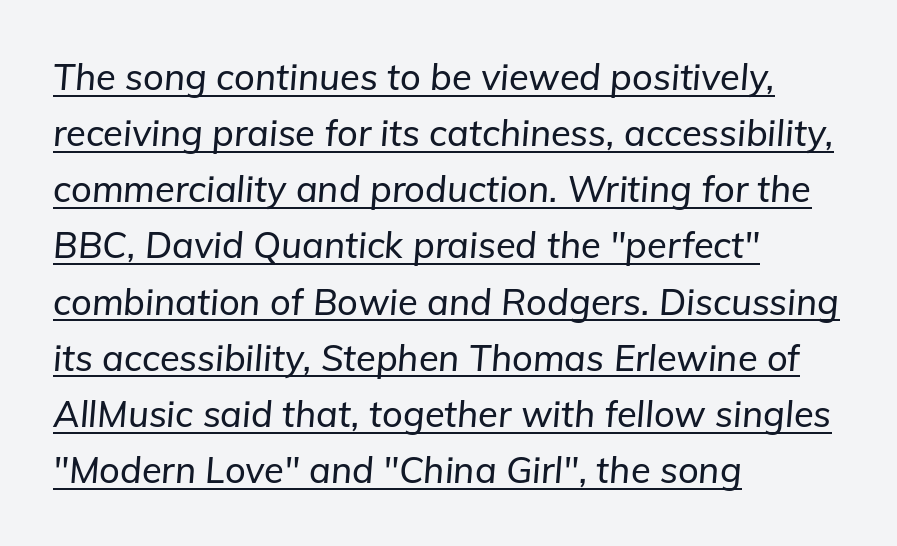
This is underlined copy, the kind a proofreader might mark for attention. It's the slanting kind of type. Compared with typical body copy, the letter spacing here is the same. The rendering uses a moderate line-height, typical for paragraphs.
